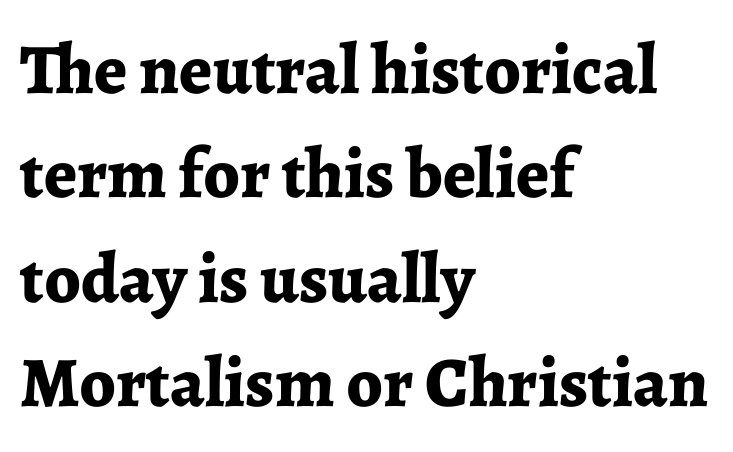
Q: Is the text bold? A: Yes.
Q: Is the text italic (slanted)? A: No, it is upright.
Q: Is the typeface a serif or a sans-serif typeface? A: Serif.
Q: Is the text underlined? A: No.
Q: How is the paragraph aligned? A: Left-aligned.
Q: Is the spacing between letters normal or unusually wide? A: Normal.
Q: Is the spacing between lines tight, normal or loose? A: Normal.
Q: Width (condensed, normal, or wide)? A: Normal.
Q: Stroke contrast? A: Low.
Q: x-height? A: Medium.
Q: Monospaced? A: No.
